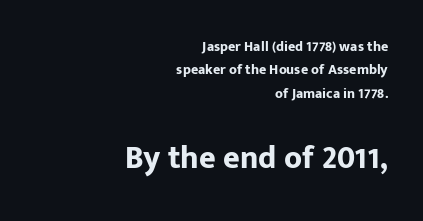
The image shows 32 px bold sans-serif type, upright; set right-aligned, normal line spacing (1.67x), normal letter spacing, not underlined; the second (bottom) block is 2.29x larger; low stroke contrast and a medium x-height.
